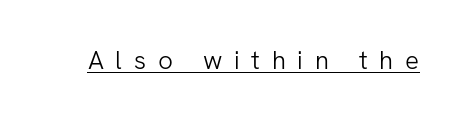
{"italic": "no", "bold": "no", "underline": "yes", "letter_spacing": "wide", "letter_spacing_em": 0.45, "glyph_px": 26}
